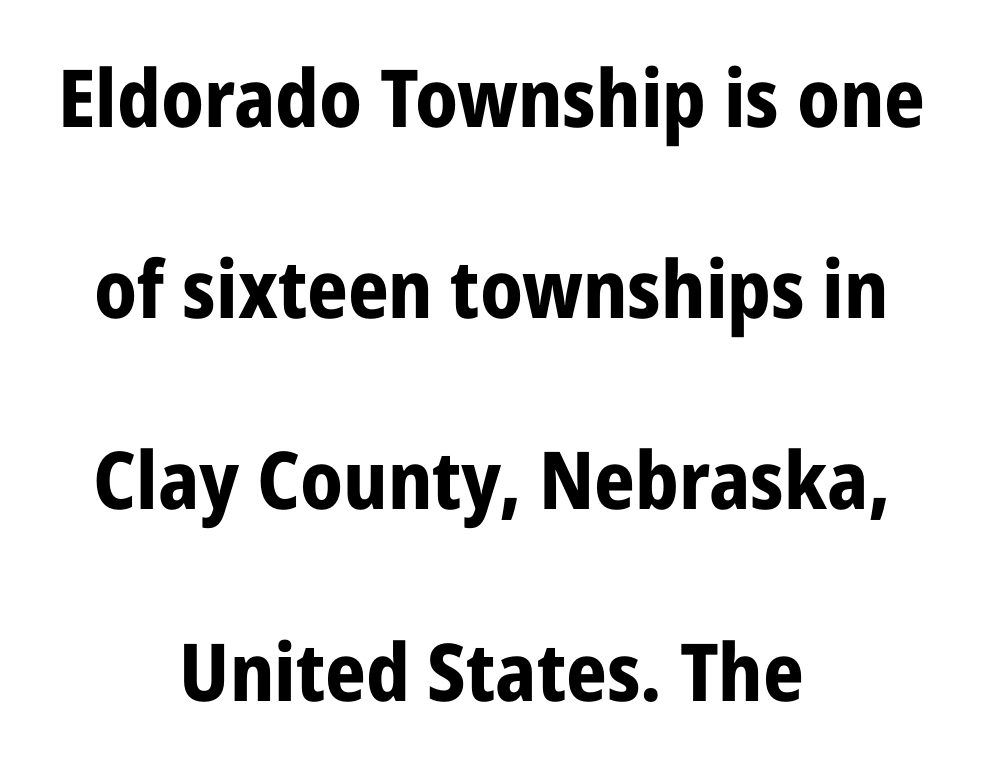
Q: Is the text bold? A: Yes.
Q: Is the text italic (slanted)? A: No, it is upright.
Q: Is the typeface a serif or a sans-serif typeface? A: Sans-serif.
Q: Is the text underlined? A: No.
Q: How is the paragraph aligned? A: Centered.
Q: Is the spacing between letters normal or unusually wide? A: Normal.
Q: Is the spacing between lines tight, normal or loose? A: Loose.
Q: Width (condensed, normal, or wide)? A: Condensed.
Q: Stroke contrast? A: Low.
Q: x-height? A: Medium.
Q: Monospaced? A: No.
